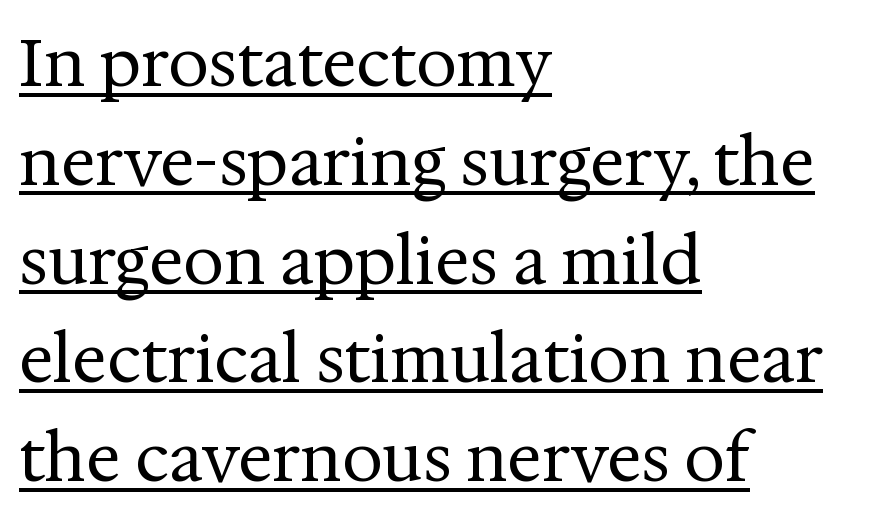
The image shows 65 px regular-weight serif type, upright; set left-aligned, normal line spacing (1.52x), normal letter spacing, underlined; medium stroke contrast and a medium x-height.
